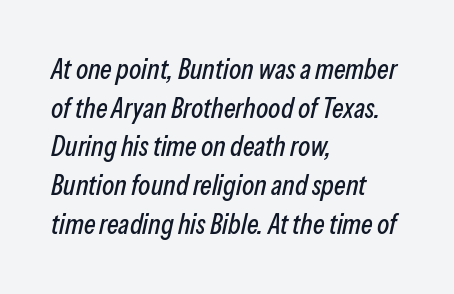
The image shows 28 px condensed type, italic (leaning right); set left-aligned, normal line spacing (1.38x), normal letter spacing, not underlined; low stroke contrast and a medium x-height.
